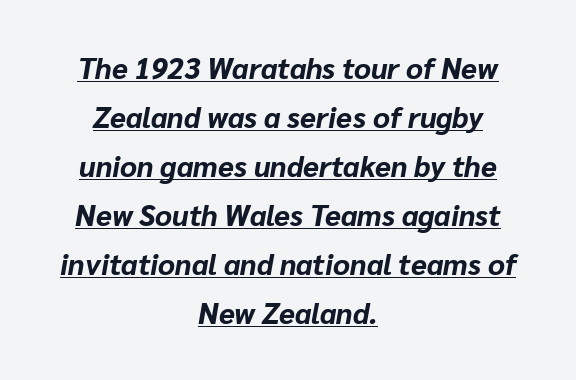
The paragraph has two soft edges and a firm central axis. Default kerning and tracking; the words read as compact shapes. Notice how thick the strokes are: this is what a full bold looks like. The passage shown is typed in a proportional face where columns would drift.
